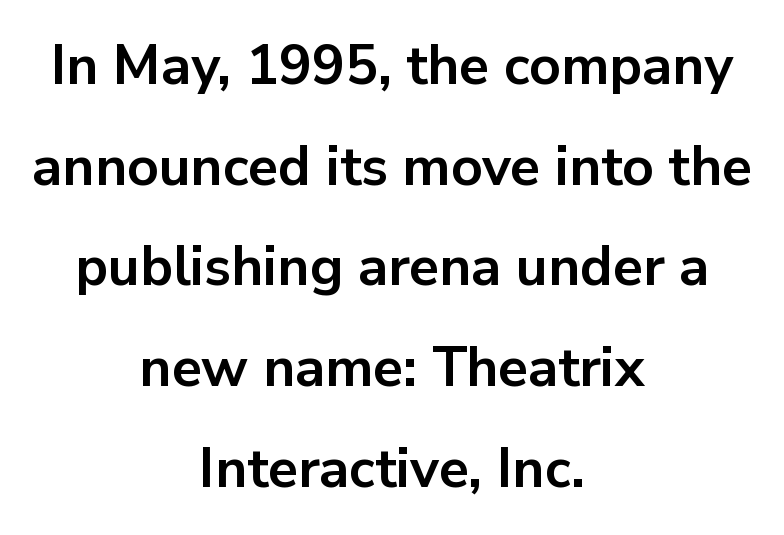
Q: Is the text bold? A: Yes.
Q: Is the text italic (slanted)? A: No, it is upright.
Q: Is the typeface a serif or a sans-serif typeface? A: Sans-serif.
Q: Is the text underlined? A: No.
Q: How is the paragraph aligned? A: Centered.
Q: Is the spacing between letters normal or unusually wide? A: Normal.
Q: Width (condensed, normal, or wide)? A: Normal.
Q: Stroke contrast? A: Low.
Q: x-height? A: Medium.
Q: Monospaced? A: No.
